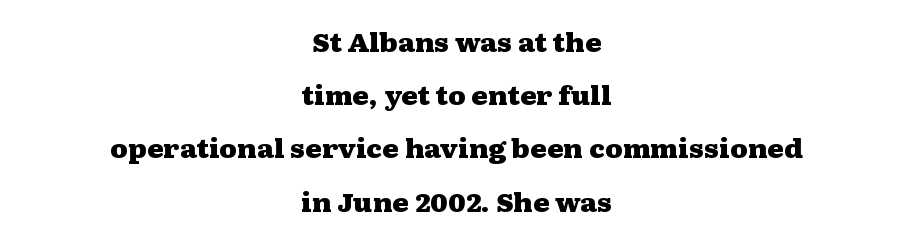
Whoever set this chose breathing room over compactness in the vertical rhythm. Every character sits straight up, as roman type does. The foot of each line stays bare and open. Compared with an ordinary text face, these strokes are far heavier — a full bold.
